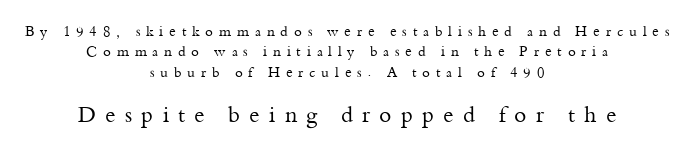
This is roman type, the default non-slanted kind. Whoever set this chose a conventional vertical rhythm. Caption: multi-line text, centered on the measure. Observe the wide spacing: letters keep a clear distance from each other. Weight class: somewhere from thin through regular.
